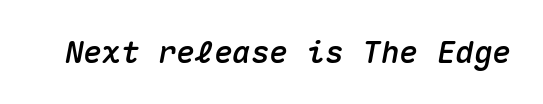
Italic? Definitely — the glyphs are oblique. No word sits above an underline. Between one letter and the next there's only the usual sliver of space. Spacing verdict: monospaced, one width for all characters.
